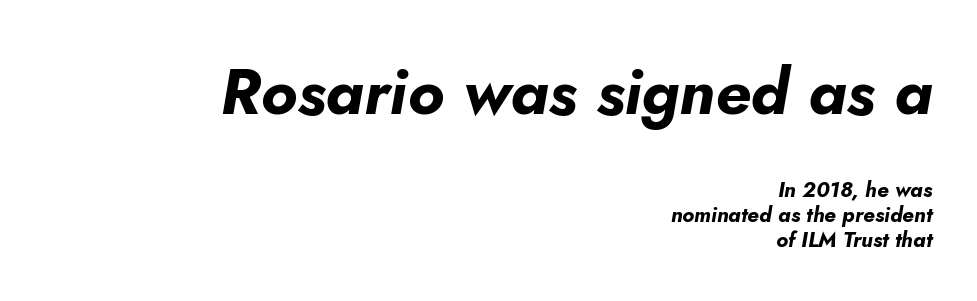
Between one letter and the next there's only the usual sliver of space. Reading down the block, your eye finds every line finishing at a fixed right position. The font is running at its bold setting. Spacing verdict: proportional, widths tailored to each character. These two chunks differ in scale, with the top chunk taking the larger measure.
